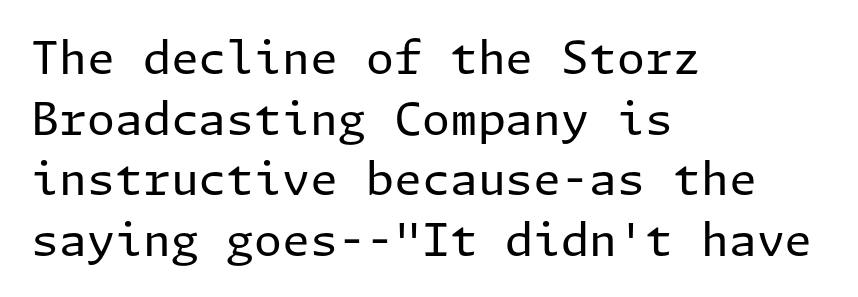
Ordinary non-slanted type is in use. Regular leading. The rendering anchors every line to the left-hand side. These lines are composed in type without serifs. Underlining? Definitely not there.
